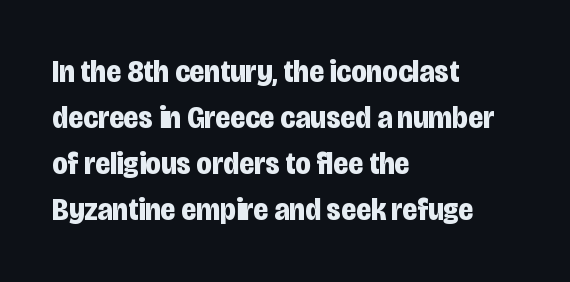
Q: Is the text bold? A: Yes.
Q: Is the text italic (slanted)? A: No, it is upright.
Q: Is the typeface a serif or a sans-serif typeface? A: Sans-serif.
Q: Is the text underlined? A: No.
Q: How is the paragraph aligned? A: Left-aligned.
Q: Is the spacing between letters normal or unusually wide? A: Normal.
Q: Is the spacing between lines tight, normal or loose? A: Normal.
Q: Width (condensed, normal, or wide)? A: Condensed.
Q: Stroke contrast? A: Low.
Q: x-height? A: Large.
Q: Monospaced? A: No.
